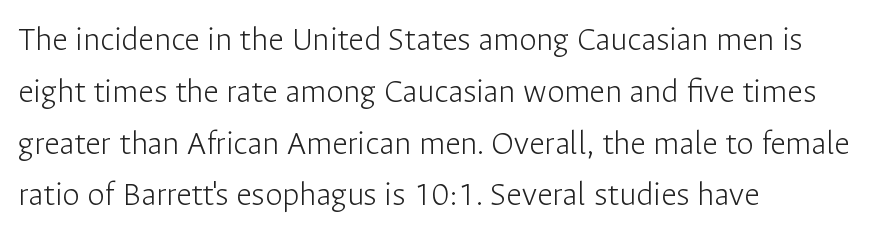
Unbolded letterforms with no extra heft. The face used here is a sans, in the tradition of grotesques and geometrics. Is this a fixed-width face? No — the glyphs have proportional, varying widths. Quick note: not italic, upright. Characters follow at the spacing the type designer built in.
